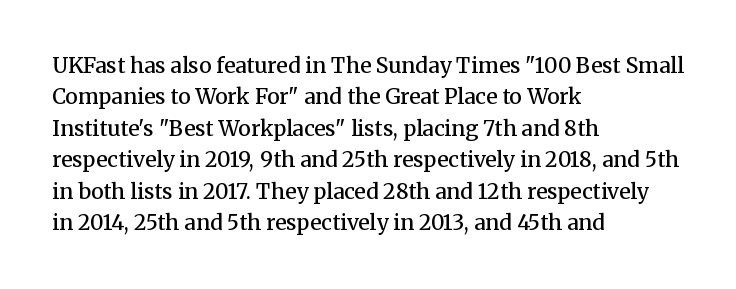
The glyphs have the mass of a demibold cut, below bold. The compositor pushed each line to the left boundary. The passage shown is not underscored anywhere. Caption: standard tracking, unaltered. Reading down the column, the eye jumps a familiar distance to each next line. The axis of the letterforms is exactly vertical.
